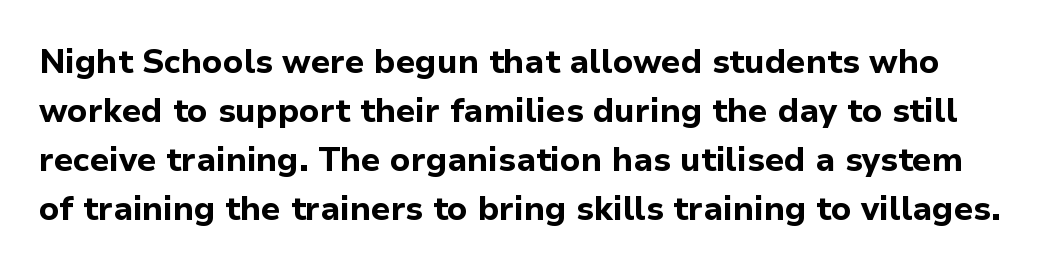
Q: Is the text bold? A: Yes.
Q: Is the text italic (slanted)? A: No, it is upright.
Q: Is the typeface a serif or a sans-serif typeface? A: Sans-serif.
Q: Is the text underlined? A: No.
Q: Is the spacing between letters normal or unusually wide? A: Normal.
Q: Is the spacing between lines tight, normal or loose? A: Normal.
Q: Width (condensed, normal, or wide)? A: Normal.
Q: Stroke contrast? A: Low.
Q: x-height? A: Medium.
Q: Monospaced? A: No.
